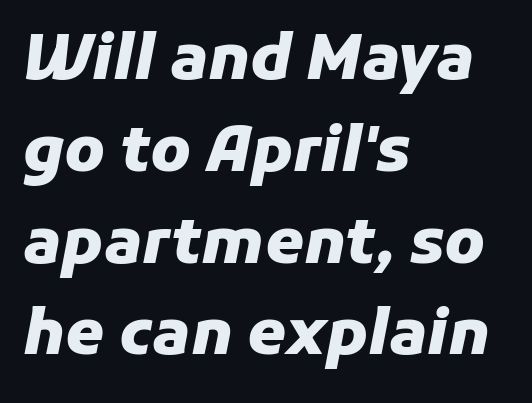
{"italic": "yes", "lean": "right", "slant_degrees": 11, "bold": "yes", "weight": "heavy", "width": "normal", "stroke_contrast": "low", "x_height": "medium", "monospaced": "no", "underline": "no", "align": "left", "line_spacing": "normal", "line_spacing_ratio": 1.48, "letter_spacing": "normal", "letter_spacing_em": 0.0, "glyph_px": 62}
